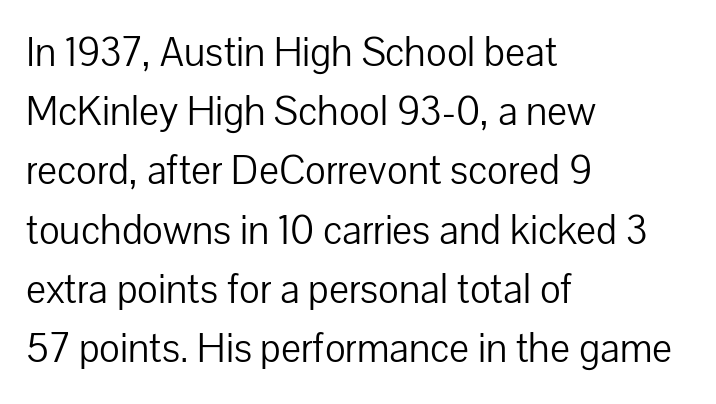
{"serif": "no", "italic": "no", "bold": "no", "weight": "light", "width": "normal", "stroke_contrast": "low", "x_height": "medium", "monospaced": "no", "underline": "no", "align": "left", "line_spacing": "normal", "line_spacing_ratio": 1.41, "letter_spacing": "normal", "letter_spacing_em": 0.0, "glyph_px": 42}
